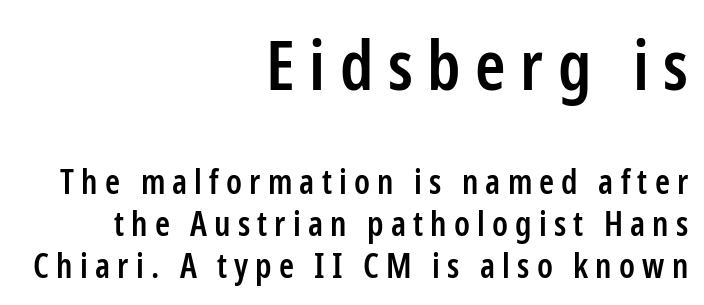
The image shows 69 px semibold, condensed sans-serif type, upright; set right-aligned, line spacing 1.24x, unusually wide letter spacing (+0.21 em), not underlined; the first (top) block is 2.03x larger; low stroke contrast and a medium x-height.
